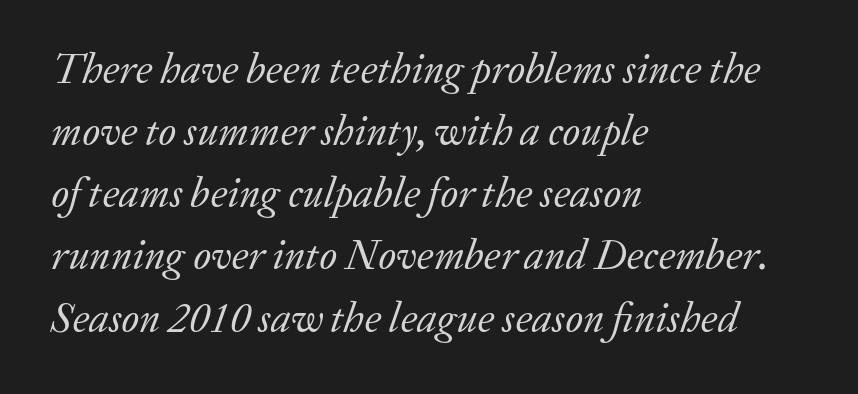
The image shows 42 px regular-weight serif type, italic (leaning right); set left-aligned, normal line spacing (1.48x), normal letter spacing, not underlined; low stroke contrast and a medium x-height.
